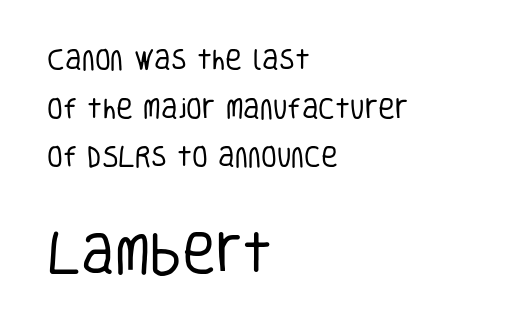
{"serif": "no", "italic": "no", "bold": "no", "weight": "regular", "width": "condensed", "stroke_contrast": "low", "x_height": "large", "monospaced": "no", "underline": "no", "align": "left", "line_spacing": "loose", "line_spacing_ratio": 2.11, "letter_spacing": "normal", "letter_spacing_em": 0.0, "larger_block": "second", "size_ratio": 2.0, "glyph_px": 46}
